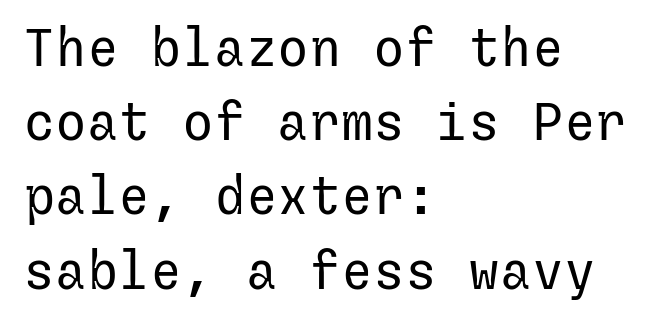
The image shows 53 px regular-weight sans-serif type, upright; set left-aligned, normal line spacing (1.4x), normal letter spacing, not underlined; low stroke contrast and a medium x-height.
